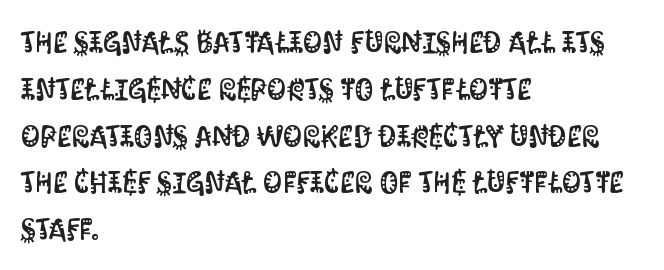
Q: Is the text italic (slanted)? A: No, it is upright.
Q: Is the typeface a serif or a sans-serif typeface? A: Sans-serif.
Q: Is the text underlined? A: No.
Q: How is the paragraph aligned? A: Left-aligned.
Q: Is the spacing between letters normal or unusually wide? A: Normal.
Q: Is the spacing between lines tight, normal or loose? A: Normal.
Q: Width (condensed, normal, or wide)? A: Condensed.
Q: Stroke contrast? A: Medium.
Q: x-height? A: Large.
Q: Monospaced? A: No.
